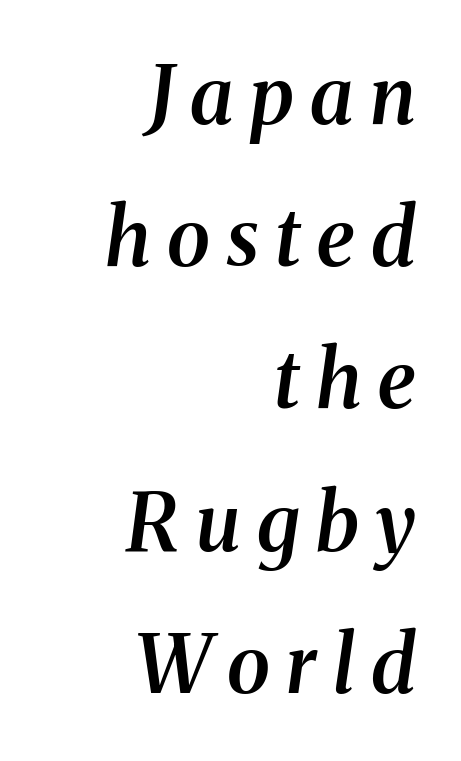
Notice the strokes are somewhat thickened but not fully heavy: this is a semibold. Observe the serifs anchoring each vertical stroke in this sample. Unmarked baselines from the first word to the last. Varying glyph widths throughout — classic text-font behaviour. The typography opts for an oblique posture over an upright one.
